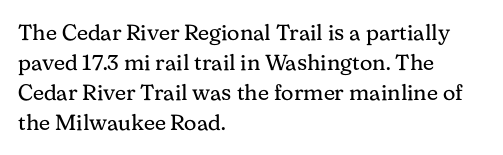
The image shows 22 px text type, upright; set left-aligned, normal line spacing (1.37x), normal letter spacing, not underlined.
